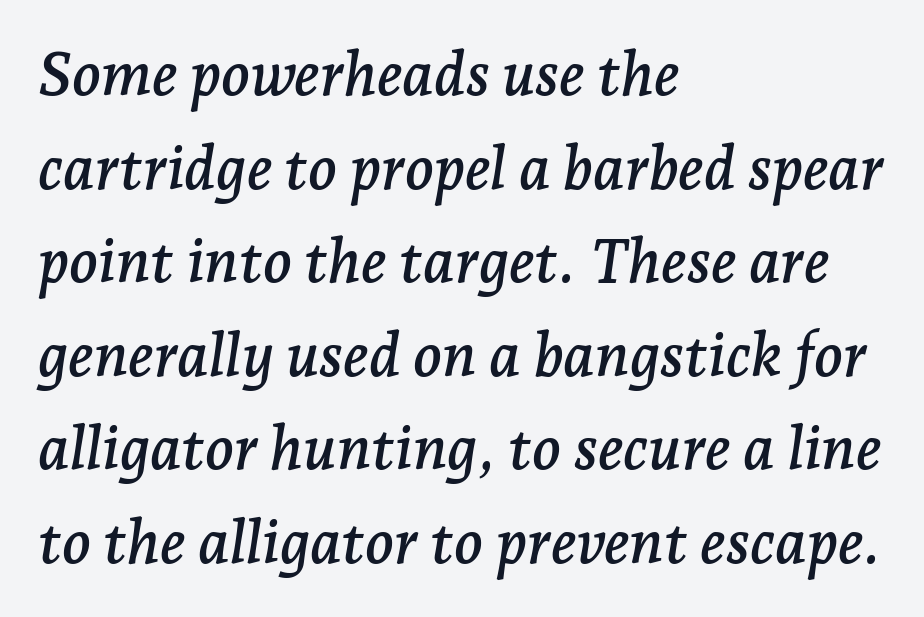
Q: Is the text italic (slanted)? A: Yes, it leans right by about 7 degrees.
Q: Is the typeface a serif or a sans-serif typeface? A: Serif.
Q: Is the text underlined? A: No.
Q: How is the paragraph aligned? A: Left-aligned.
Q: Is the spacing between letters normal or unusually wide? A: Normal.
Q: Is the spacing between lines tight, normal or loose? A: Normal.
Q: Width (condensed, normal, or wide)? A: Normal.
Q: Stroke contrast? A: Low.
Q: x-height? A: Medium.
Q: Monospaced? A: No.
